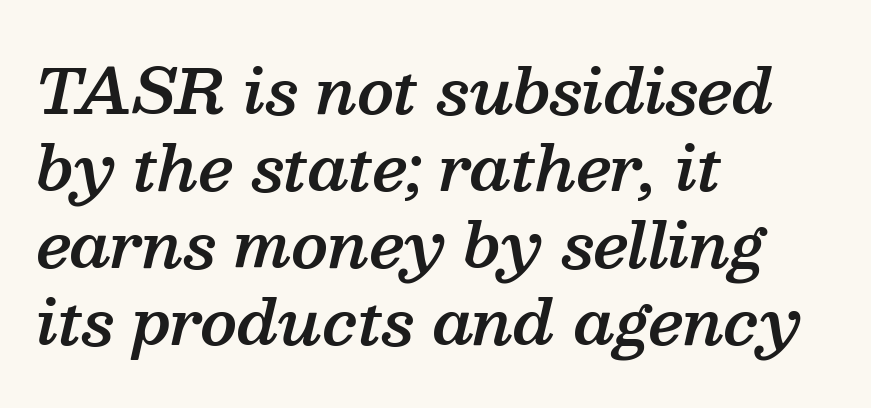
Q: Is the text bold? A: Semi-bold.
Q: Is the text italic (slanted)? A: Yes, it leans right by about 13 degrees.
Q: Is the typeface a serif or a sans-serif typeface? A: Serif.
Q: Is the text underlined? A: No.
Q: How is the paragraph aligned? A: Left-aligned.
Q: Is the spacing between letters normal or unusually wide? A: Normal.
Q: Is the spacing between lines tight, normal or loose? A: Normal.
Q: Width (condensed, normal, or wide)? A: Normal.
Q: Stroke contrast? A: Medium.
Q: x-height? A: Medium.
Q: Monospaced? A: No.
